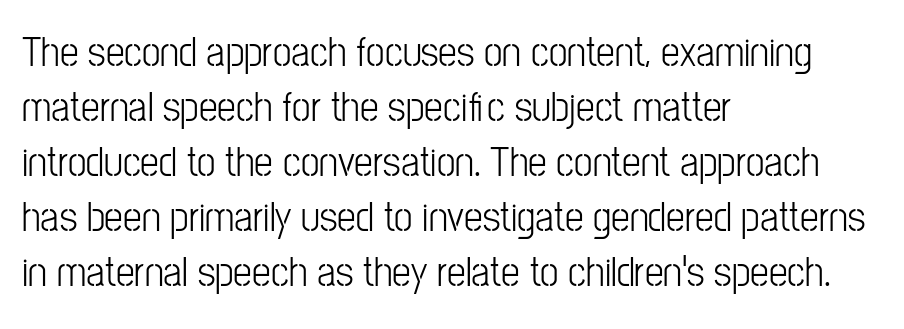
Q: Is the text italic (slanted)? A: No, it is upright.
Q: Is the typeface a serif or a sans-serif typeface? A: Sans-serif.
Q: Is the text underlined? A: No.
Q: How is the paragraph aligned? A: Left-aligned.
Q: Is the spacing between letters normal or unusually wide? A: Normal.
Q: Is the spacing between lines tight, normal or loose? A: Normal.
Q: Width (condensed, normal, or wide)? A: Condensed.
Q: Stroke contrast? A: Low.
Q: x-height? A: Medium.
Q: Monospaced? A: No.
